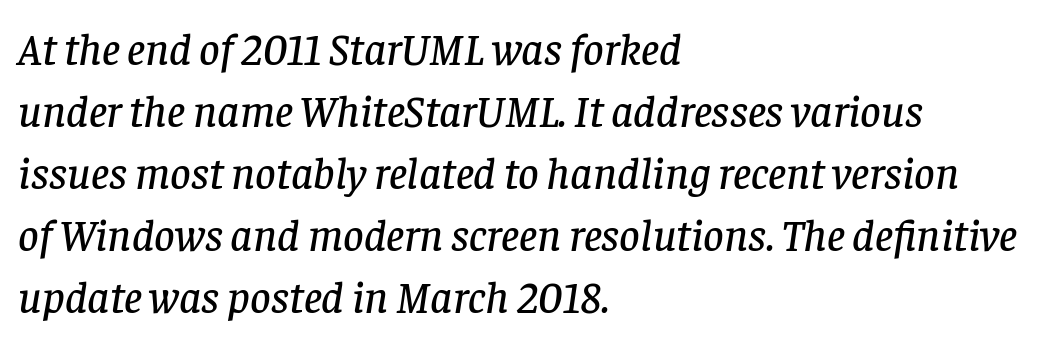
Here the glyphs are tracked normally, forming tight word shapes. Examine the stroke ends and you'll spot serifs. Horizontal alignment here is leftward, the default for most running prose. Every character sits at an angle, as italics do. Here the designer chose a conventional face with non-uniform glyph widths.
